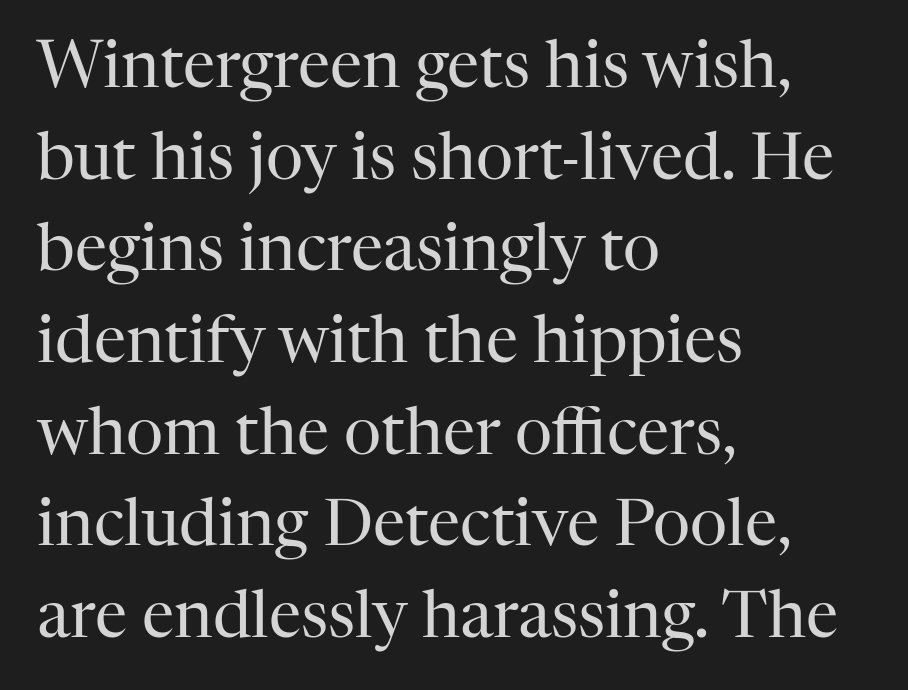
Q: Is the text bold? A: No.
Q: Is the text italic (slanted)? A: No, it is upright.
Q: Is the typeface a serif or a sans-serif typeface? A: Serif.
Q: Is the text underlined? A: No.
Q: How is the paragraph aligned? A: Left-aligned.
Q: Is the spacing between letters normal or unusually wide? A: Normal.
Q: Is the spacing between lines tight, normal or loose? A: Normal.
Q: Width (condensed, normal, or wide)? A: Normal.
Q: Stroke contrast? A: High.
Q: x-height? A: Medium.
Q: Monospaced? A: No.
